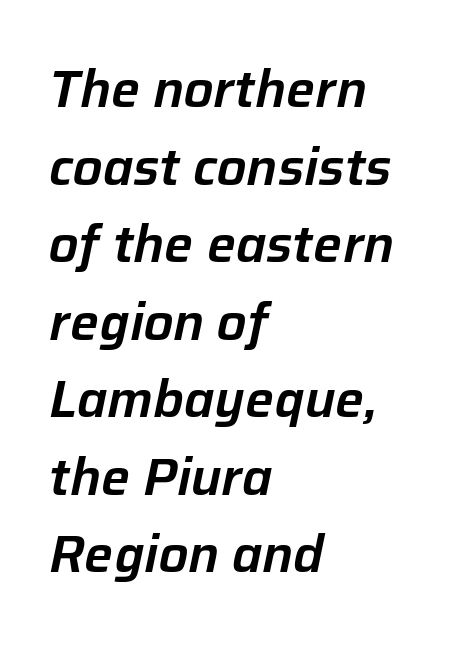
Q: Is the text italic (slanted)? A: Yes, it leans right by about 12 degrees.
Q: Is the text underlined? A: No.
Q: How is the paragraph aligned? A: Left-aligned.
Q: Is the spacing between letters normal or unusually wide? A: Normal.
Q: Is the spacing between lines tight, normal or loose? A: Normal.
Q: Width (condensed, normal, or wide)? A: Normal.
Q: Stroke contrast? A: Low.
Q: x-height? A: Medium.
Q: Monospaced? A: No.
